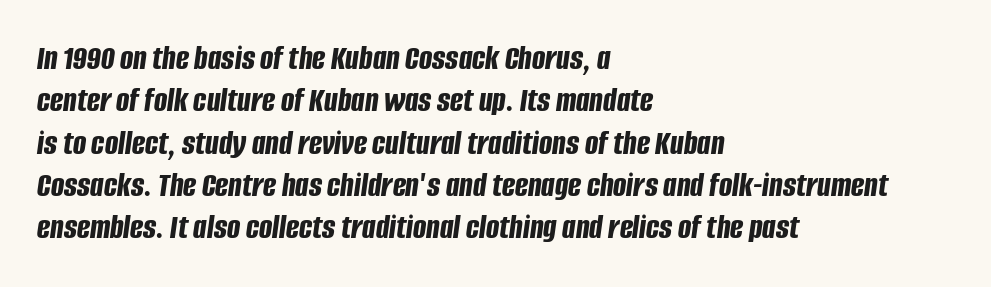
The image shows 35 px bold, condensed type, italic (leaning right); set left-aligned, line spacing 1.21x, normal letter spacing, not underlined; low stroke contrast and a large x-height.
